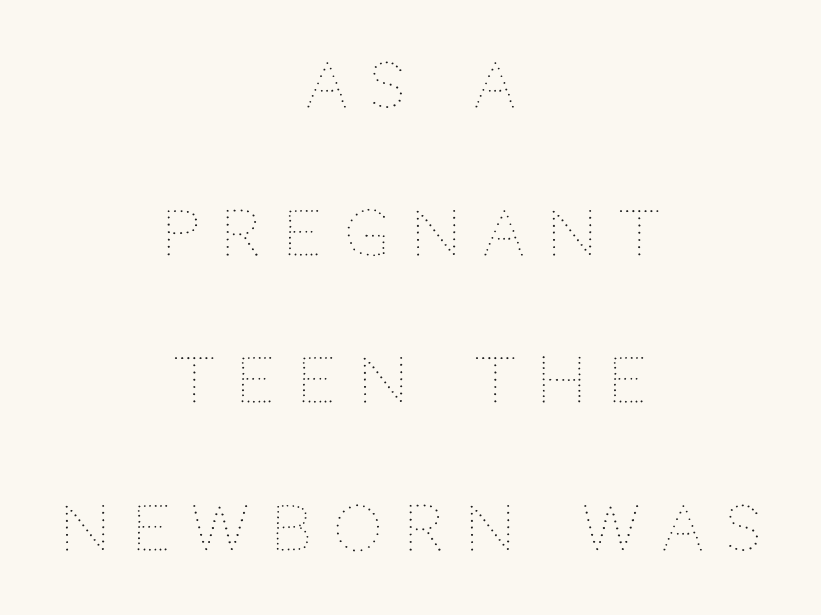
Q: Is the text bold? A: No.
Q: Is the text italic (slanted)? A: No, it is upright.
Q: Is the text underlined? A: No.
Q: How is the paragraph aligned? A: Centered.
Q: Is the spacing between letters normal or unusually wide? A: Unusually wide.
Q: Is the spacing between lines tight, normal or loose? A: Loose.
Q: Width (condensed, normal, or wide)? A: Normal.
Q: Stroke contrast? A: Medium.
Q: x-height? A: Large.
Q: Monospaced? A: No.
